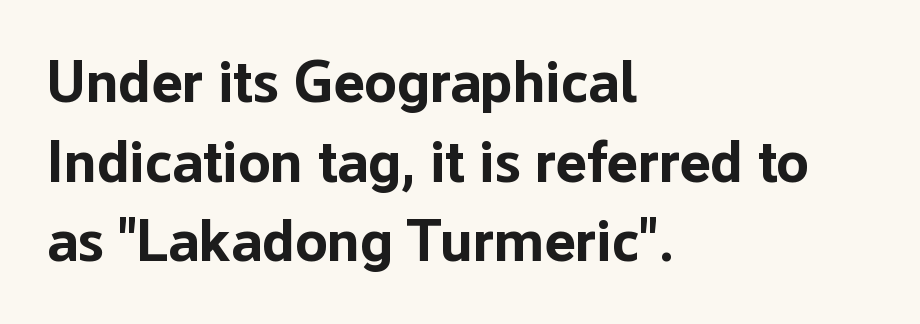
The image shows 59 px bold sans-serif type, upright; set left-aligned, normal line spacing (1.35x), normal letter spacing, not underlined; low stroke contrast and a medium x-height.
